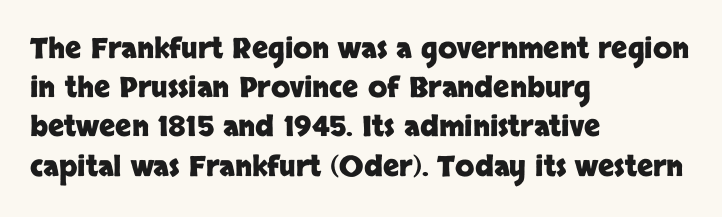
Letter spacing: default. Summary of weight: heavy, a full bold. One-word summary of the alignment: left. Posture: upright roman. The face used here is proportionally spaced, like ordinary book or web type.
